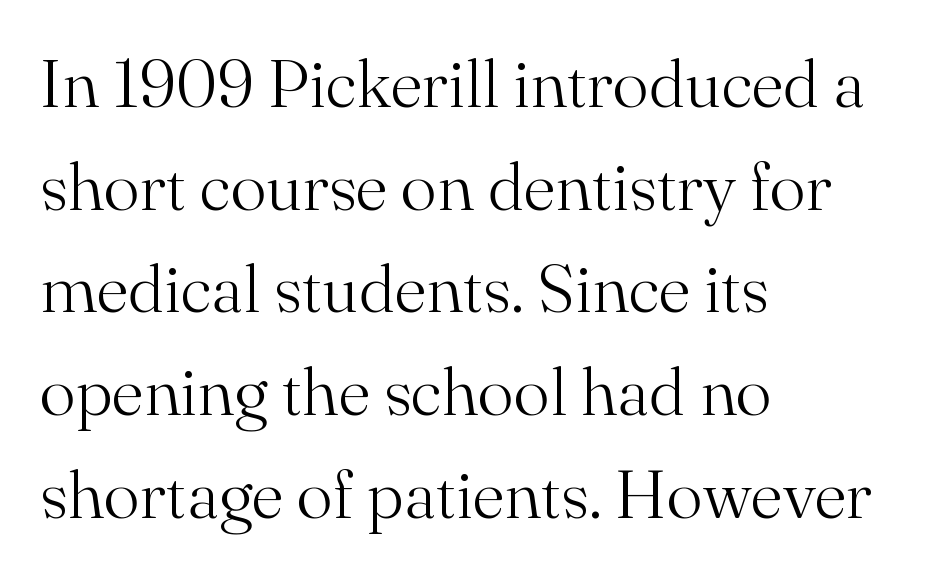
Q: Is the text bold? A: No.
Q: Is the text italic (slanted)? A: No, it is upright.
Q: Is the typeface a serif or a sans-serif typeface? A: Serif.
Q: Is the text underlined? A: No.
Q: How is the paragraph aligned? A: Left-aligned.
Q: Is the spacing between letters normal or unusually wide? A: Normal.
Q: Is the spacing between lines tight, normal or loose? A: Normal.
Q: Width (condensed, normal, or wide)? A: Normal.
Q: Stroke contrast? A: Medium.
Q: x-height? A: Small.
Q: Monospaced? A: No.
